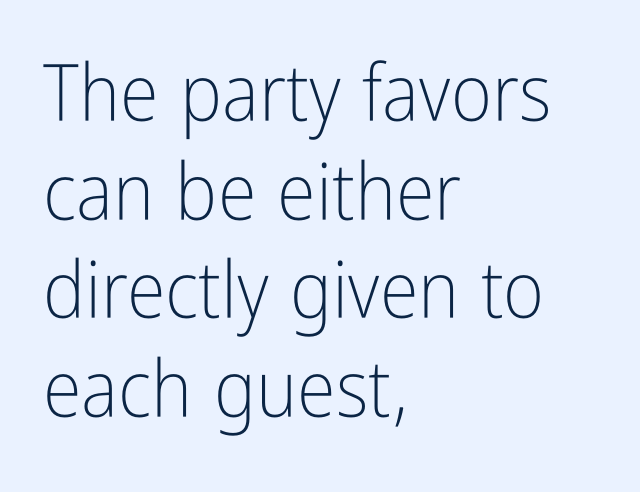
{"serif": "no", "italic": "no", "bold": "no", "weight": "light", "width": "condensed", "stroke_contrast": "low", "x_height": "medium", "monospaced": "no", "underline": "no", "align": "left", "line_spacing": "normal", "line_spacing_ratio": 1.25, "letter_spacing": "normal", "letter_spacing_em": 0.0, "glyph_px": 79}
